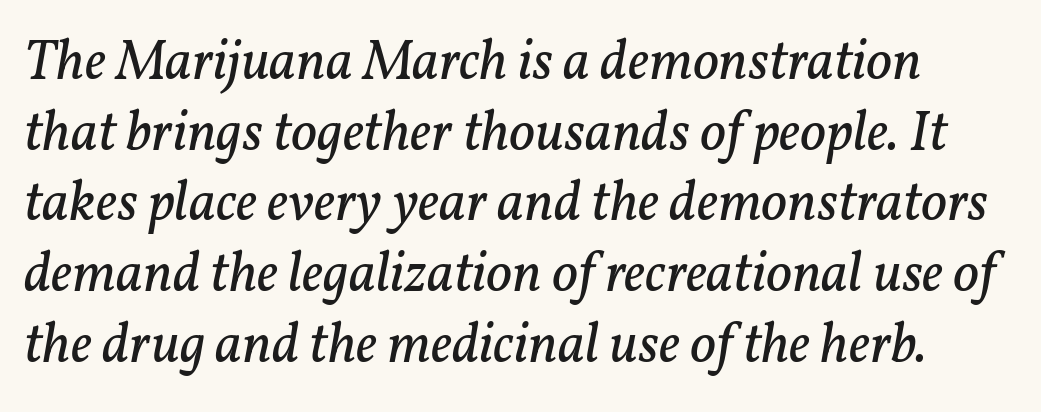
This sample has the flowing, uneven cadence of proportional lettering. Caption: standard tracking, unaltered. Nothing heavy about these letters — not bold at all. Looking at the ascenders, they clearly lean.
